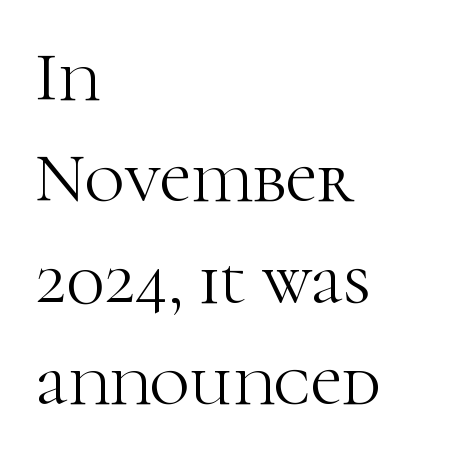
Q: Is the text bold? A: No.
Q: Is the text italic (slanted)? A: No, it is upright.
Q: Is the typeface a serif or a sans-serif typeface? A: Serif.
Q: Is the text underlined? A: No.
Q: How is the paragraph aligned? A: Left-aligned.
Q: Is the spacing between letters normal or unusually wide? A: Normal.
Q: Is the spacing between lines tight, normal or loose? A: Normal.
Q: Width (condensed, normal, or wide)? A: Normal.
Q: Stroke contrast? A: High.
Q: x-height? A: Medium.
Q: Monospaced? A: No.
